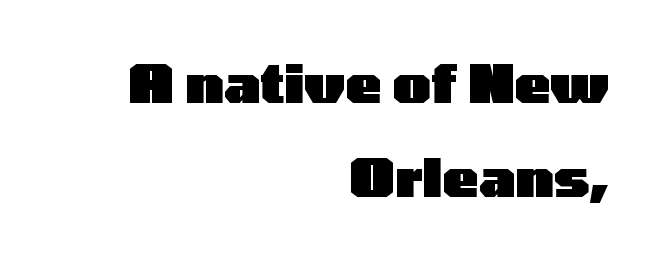
Anything drawn beneath the words? Only blank space. The horizontal fit of the characters is conventional and even. Think of a printed novel: that variable character pitch is what you see here. Look at the bottom of the vertical strokes: they stop flat, with no serifs. The face used here has the dense, thick strokes of a bold.
